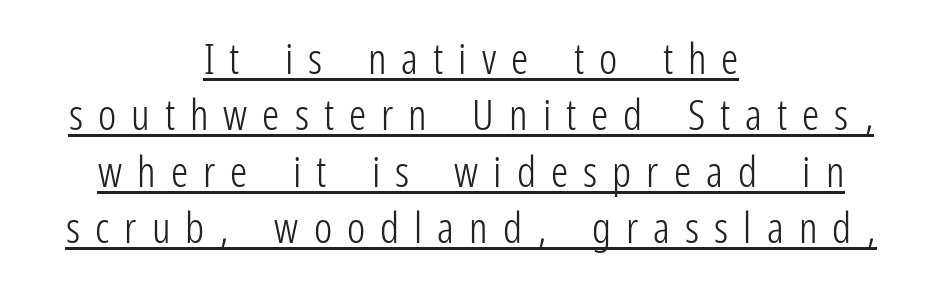
The image shows 43 px light, condensed sans-serif type, upright; set centered, normal line spacing (1.31x), unusually wide letter spacing (+0.35 em), underlined; low stroke contrast and a medium x-height.
